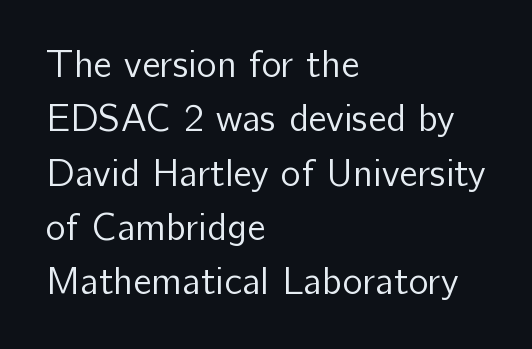
In terms of letterform style, serifs are entirely absent. Every row of glyphs begins at an identical x-position on the left. The letters look calm and open, with moderate or lighter stems. Students, observe: this is what conventionally led text looks like. Decoration check: the copy has no underline. It's the straight-up-and-down kind of type.
